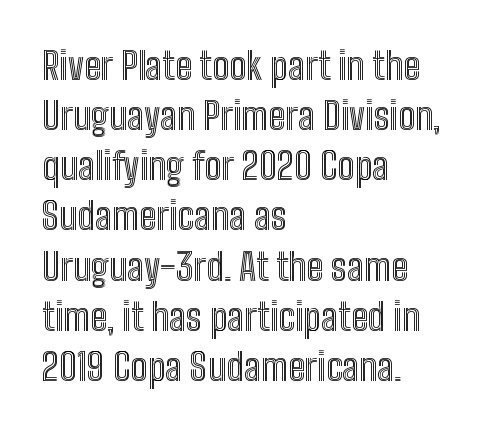
{"italic": "no", "width": "condensed", "x_height": "medium", "monospaced": "no", "underline": "no", "align": "left", "line_spacing": "normal", "line_spacing_ratio": 1.32, "letter_spacing": "normal", "letter_spacing_em": 0.0, "glyph_px": 38}
